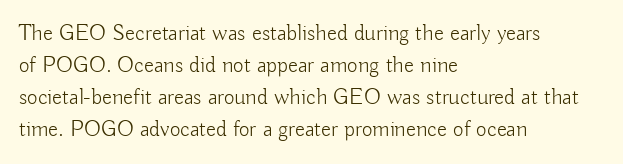
Caption: standard tracking, unaltered. Does the leading feel generous? No, just average. The lines are quadded left. Check the space under the baseline: it is left empty.
